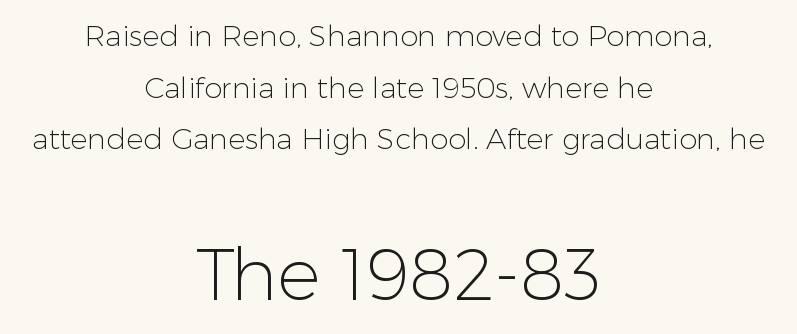
The image shows 72 px light sans-serif type, upright; set centered, line spacing 1.78x, normal letter spacing, not underlined; the second (bottom) block is 2.48x larger; low stroke contrast and a medium x-height.
